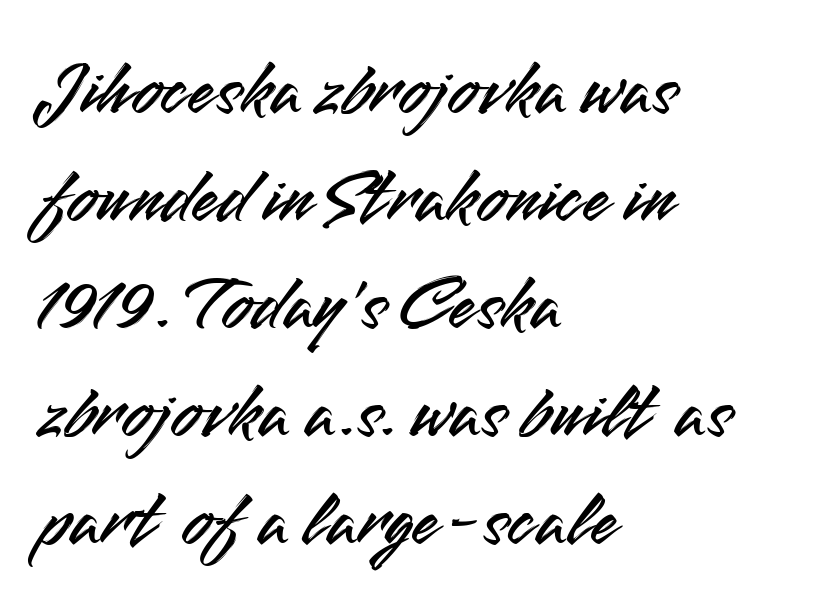
Q: Is the text italic (slanted)? A: Yes.
Q: Is the typeface a serif or a sans-serif typeface? A: Sans-serif.
Q: Is the text underlined? A: No.
Q: How is the paragraph aligned? A: Left-aligned.
Q: Is the spacing between letters normal or unusually wide? A: Normal.
Q: Is the spacing between lines tight, normal or loose? A: Normal.
Q: Width (condensed, normal, or wide)? A: Normal.
Q: Stroke contrast? A: Medium.
Q: x-height? A: Small.
Q: Monospaced? A: No.
